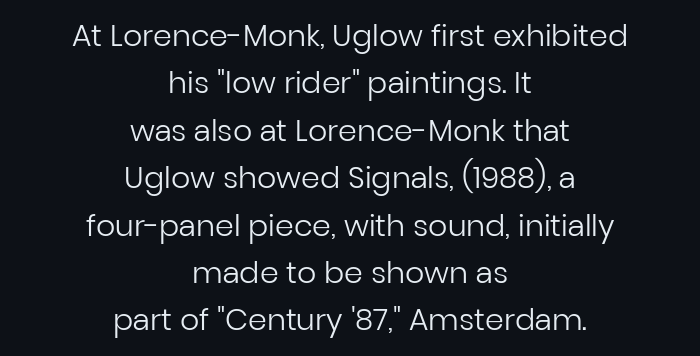
Q: Is the text bold? A: No.
Q: Is the text italic (slanted)? A: No, it is upright.
Q: Is the typeface a serif or a sans-serif typeface? A: Sans-serif.
Q: Is the text underlined? A: No.
Q: How is the paragraph aligned? A: Centered.
Q: Is the spacing between letters normal or unusually wide? A: Normal.
Q: Is the spacing between lines tight, normal or loose? A: Normal.
Q: Width (condensed, normal, or wide)? A: Normal.
Q: Stroke contrast? A: Low.
Q: x-height? A: Medium.
Q: Monospaced? A: No.
